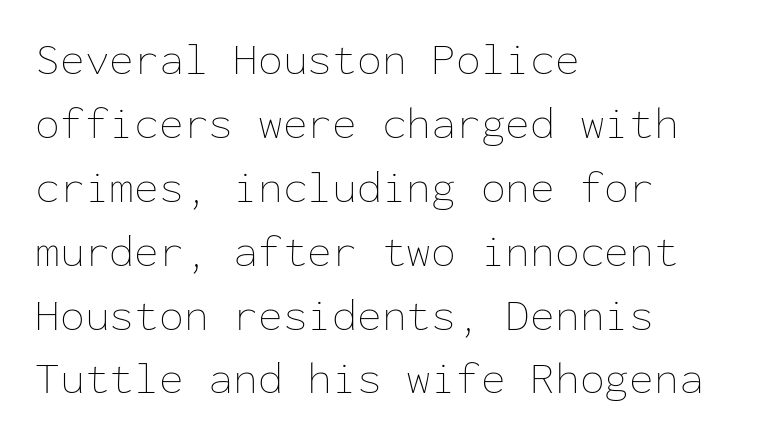
Q: Is the text bold? A: No.
Q: Is the text italic (slanted)? A: No, it is upright.
Q: Is the text underlined? A: No.
Q: How is the paragraph aligned? A: Left-aligned.
Q: Is the spacing between letters normal or unusually wide? A: Normal.
Q: Is the spacing between lines tight, normal or loose? A: Normal.
Q: Width (condensed, normal, or wide)? A: Normal.
Q: Stroke contrast? A: Low.
Q: x-height? A: Medium.
Q: Monospaced? A: Yes.
